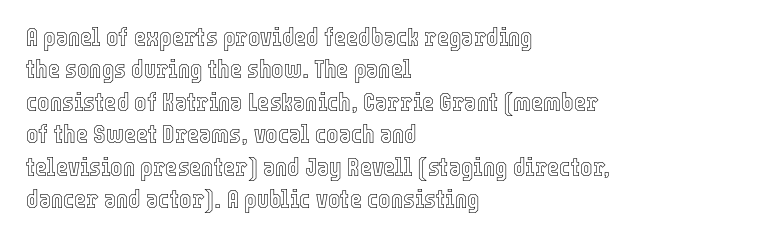
The image shows 26 px text type, upright; set left-aligned, normal line spacing (1.25x), normal letter spacing, not underlined.
